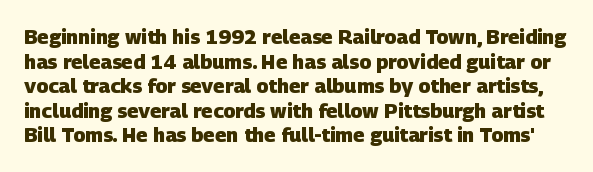
Q: Is the text bold? A: Yes.
Q: Is the text underlined? A: No.
Q: Is the spacing between letters normal or unusually wide? A: Normal.
